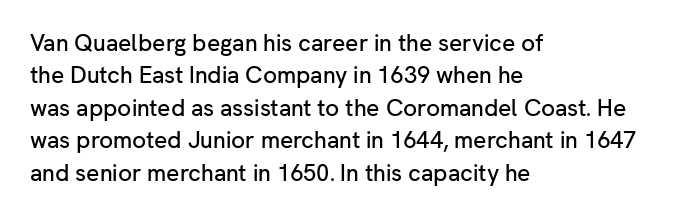
Q: Is the text italic (slanted)? A: No, it is upright.
Q: Is the text underlined? A: No.
Q: How is the paragraph aligned? A: Left-aligned.
Q: Is the spacing between letters normal or unusually wide? A: Normal.
Q: Is the spacing between lines tight, normal or loose? A: Normal.
